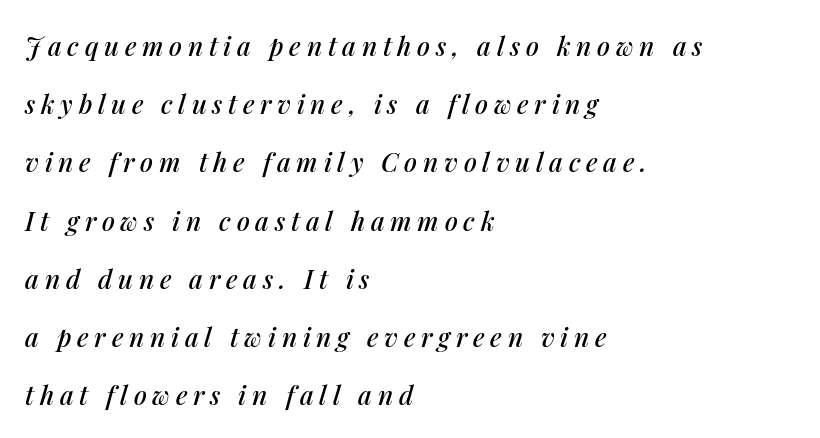
The image shows 26 px text type, italic (leaning right); set left-aligned, loose line spacing (2.24x), unusually wide letter spacing (+0.22 em), not underlined.
